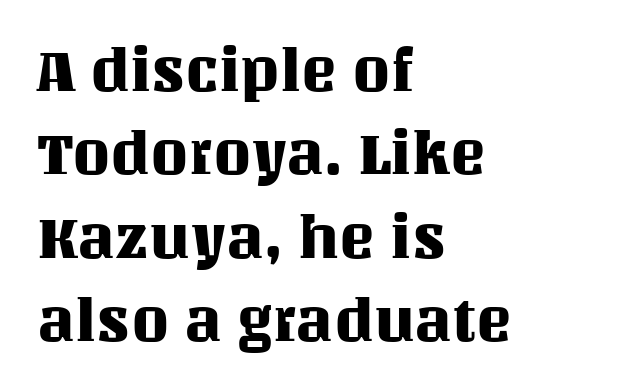
Q: Is the text italic (slanted)? A: No, it is upright.
Q: Is the text underlined? A: No.
Q: How is the paragraph aligned? A: Left-aligned.
Q: Is the spacing between letters normal or unusually wide? A: Normal.
Q: Is the spacing between lines tight, normal or loose? A: Normal.
Q: Width (condensed, normal, or wide)? A: Normal.
Q: Stroke contrast? A: Medium.
Q: x-height? A: Large.
Q: Monospaced? A: No.
